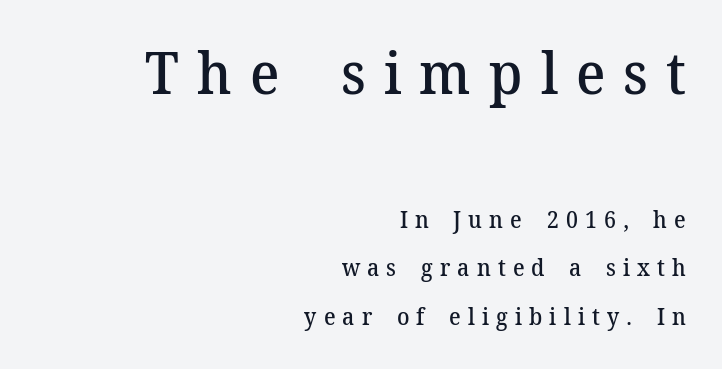
{"serif": "yes", "italic": "no", "bold": "semi", "weight": "semibold", "width": "normal", "stroke_contrast": "medium", "x_height": "medium", "monospaced": "no", "underline": "no", "align": "right", "line_spacing": "loose", "line_spacing_ratio": 2.11, "letter_spacing": "wide", "letter_spacing_em": 0.31, "larger_block": "first", "size_ratio": 2.52, "glyph_px": 58}
